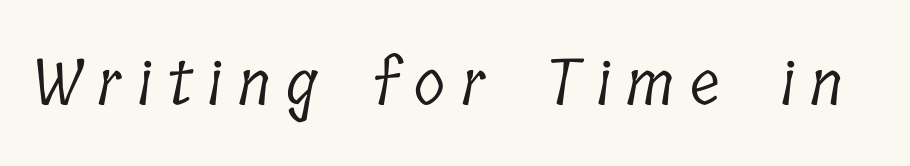
The image shows 64 px light, condensed serif type; set unusually wide letter spacing (+0.25 em), not underlined; low stroke contrast and a medium x-height.
